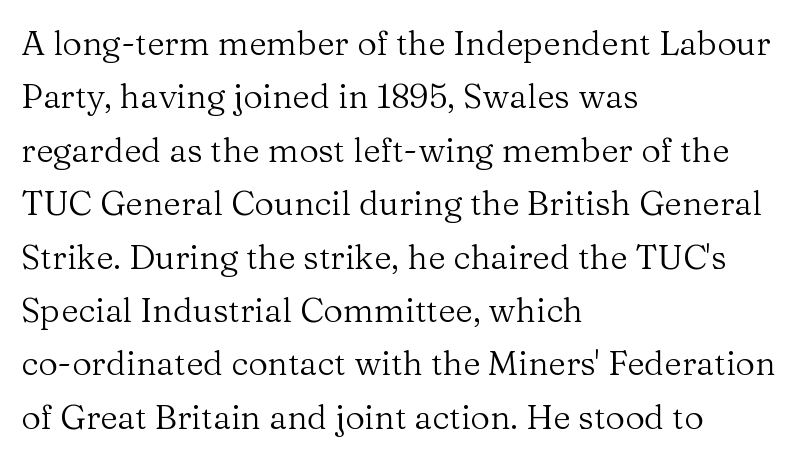
Anything drawn beneath the words? Only blank space. A typesetter would call this leading conventional body-copy spacing. Does the copy run flush right? No — it runs flush left. The gaps between neighbouring characters are ordinary and unremarkable. Stroke mass is kept to a normal reading level or below. These lines are rendered in a variable-pitch font.
